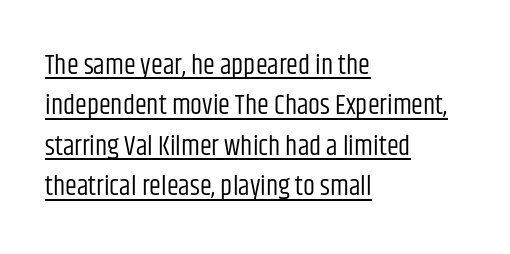
{"italic": "no", "bold": "no", "underline": "yes", "align": "left", "line_spacing": "normal", "line_spacing_ratio": 1.5, "letter_spacing": "normal", "letter_spacing_em": 0.0, "glyph_px": 27}
